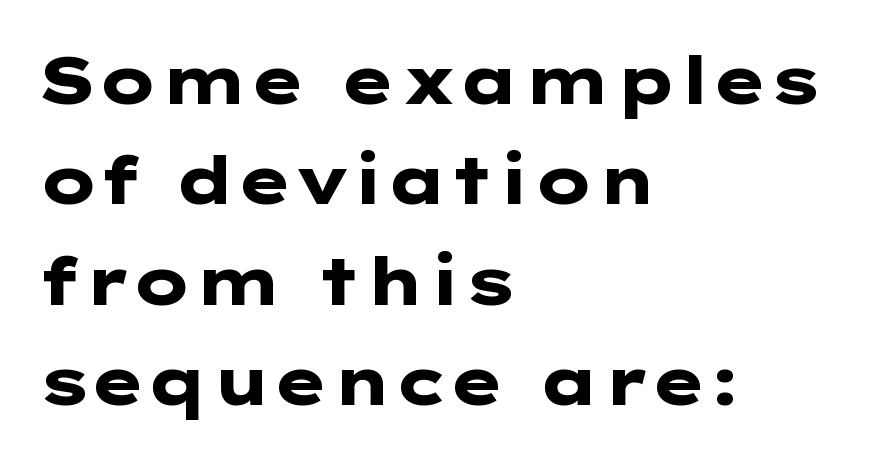
{"serif": "no", "italic": "no", "bold": "yes", "weight": "heavy", "width": "wide", "stroke_contrast": "low", "x_height": "medium", "underline": "no", "align": "left", "line_spacing": "normal", "line_spacing_ratio": 1.52, "letter_spacing": "normal", "letter_spacing_em": 0.0, "glyph_px": 66}
